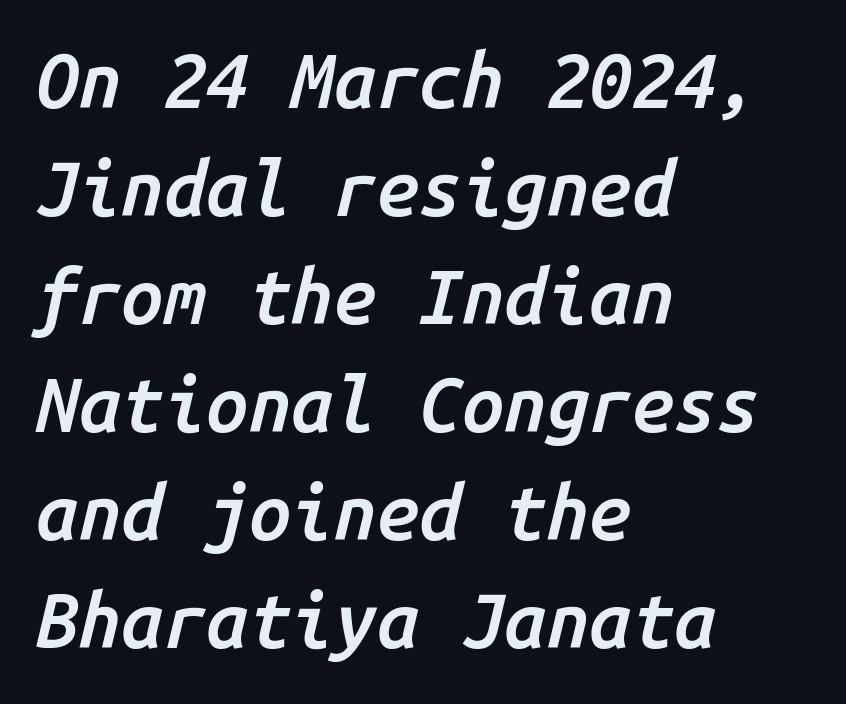
{"italic": "yes", "lean": "right", "slant_degrees": 14, "bold": "semi", "weight": "semibold", "width": "normal", "stroke_contrast": "low", "x_height": "medium", "monospaced": "yes", "underline": "no", "align": "left", "line_spacing": "normal", "line_spacing_ratio": 1.42, "letter_spacing": "normal", "letter_spacing_em": 0.0, "glyph_px": 76}
